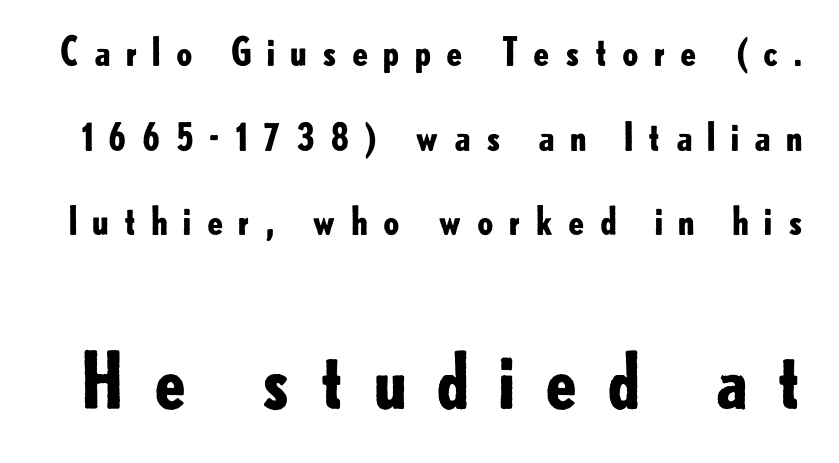
{"serif": "no", "italic": "no", "bold": "yes", "weight": "bold", "width": "normal", "stroke_contrast": "low", "x_height": "small", "monospaced": "no", "underline": "no", "line_spacing": "loose", "line_spacing_ratio": 2.23, "letter_spacing": "wide", "letter_spacing_em": 0.35, "larger_block": "second", "size_ratio": 1.97, "glyph_px": 75}
